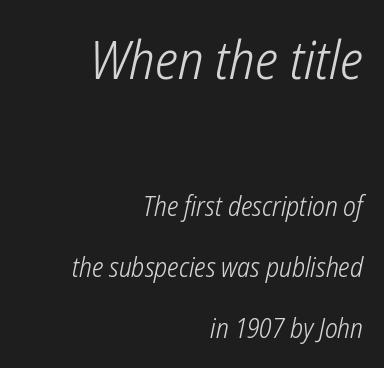
The image shows 54 px light, condensed sans-serif type; set right-aligned, loose line spacing (2.27x), normal letter spacing, not underlined; the first (top) block is 2.0x larger; low stroke contrast and a medium x-height.
